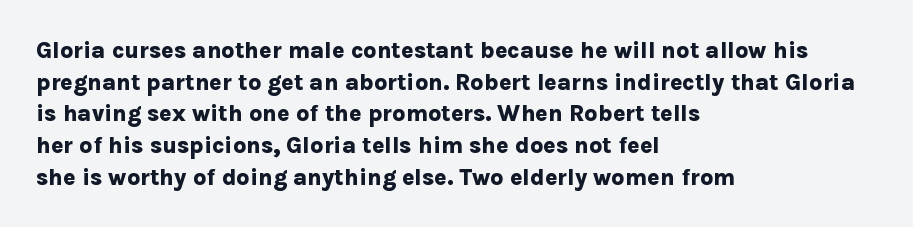
Q: Is the text bold? A: Yes.
Q: Is the text italic (slanted)? A: No, it is upright.
Q: Is the text underlined? A: No.
Q: How is the paragraph aligned? A: Left-aligned.
Q: Is the spacing between letters normal or unusually wide? A: Normal.
Q: Is the spacing between lines tight, normal or loose? A: Normal.
